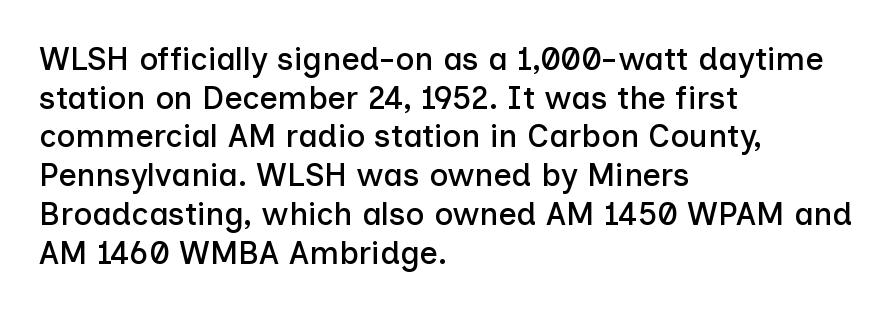
{"serif": "no", "italic": "no", "width": "normal", "stroke_contrast": "low", "x_height": "medium", "monospaced": "no", "underline": "no", "align": "left", "line_spacing_ratio": 1.21, "letter_spacing": "normal", "letter_spacing_em": 0.0, "glyph_px": 32}
